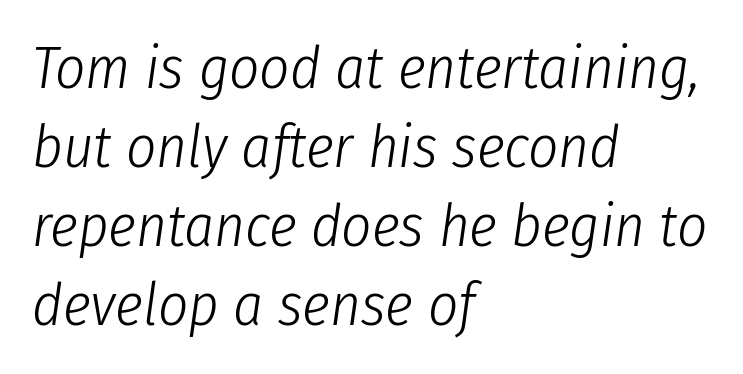
The face used here has a pronounced slope to its letters. The glyphs are unaccompanied by any horizontal stroke below them. You could call the tracking neutral — neither tight nor loose. Looks like regular typesetting: each glyph gets only the width it needs. One glance says typical: line gaps are just what's usual.
